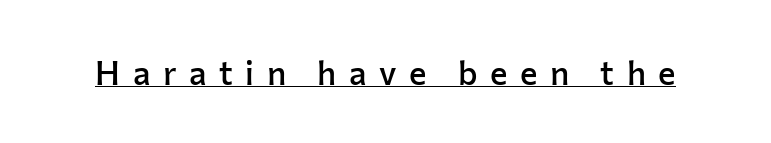
Short note: letters widely spaced. It's the straight-up-and-down kind of type. Varying glyph widths throughout — classic text-font behaviour. The font is running at a semibold setting, under full bold.
